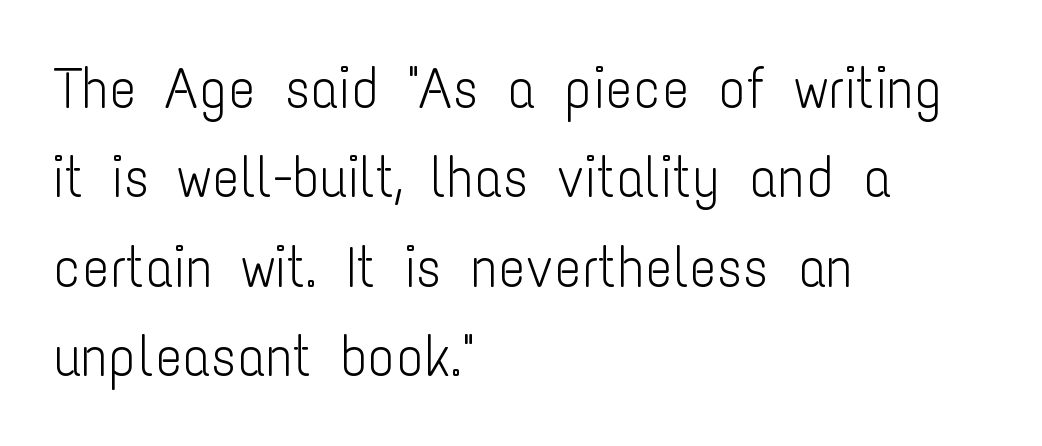
The image shows 57 px light, condensed sans-serif type, upright; set left-aligned, normal line spacing (1.57x), normal letter spacing, not underlined; low stroke contrast and a medium x-height.
